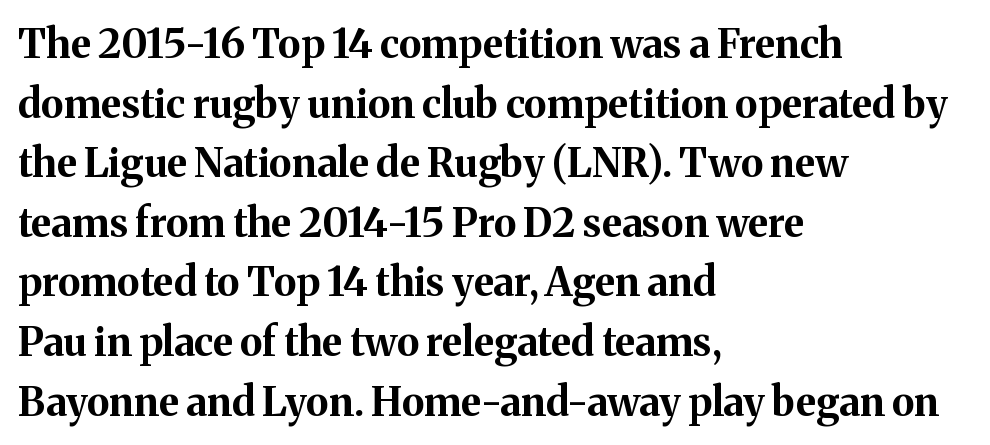
The image shows 40 px bold serif type, upright; set left-aligned, normal line spacing (1.49x), normal letter spacing, not underlined; medium stroke contrast and a medium x-height.
